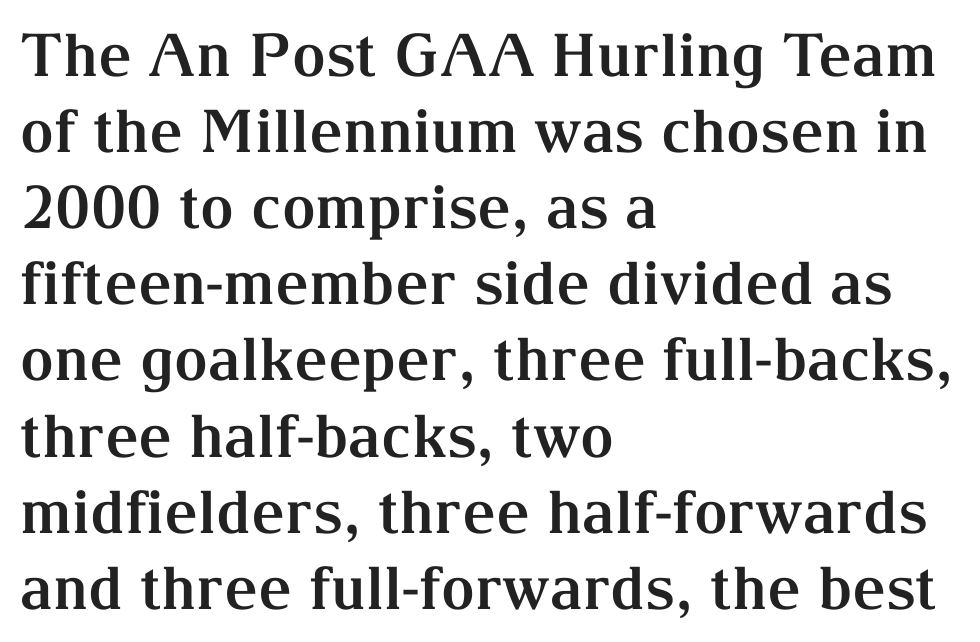
Q: Is the text bold? A: Yes.
Q: Is the text italic (slanted)? A: No, it is upright.
Q: Is the typeface a serif or a sans-serif typeface? A: Serif.
Q: Is the text underlined? A: No.
Q: How is the paragraph aligned? A: Left-aligned.
Q: Is the spacing between letters normal or unusually wide? A: Normal.
Q: Is the spacing between lines tight, normal or loose? A: Normal.
Q: Width (condensed, normal, or wide)? A: Normal.
Q: Stroke contrast? A: Medium.
Q: x-height? A: Medium.
Q: Monospaced? A: No.
